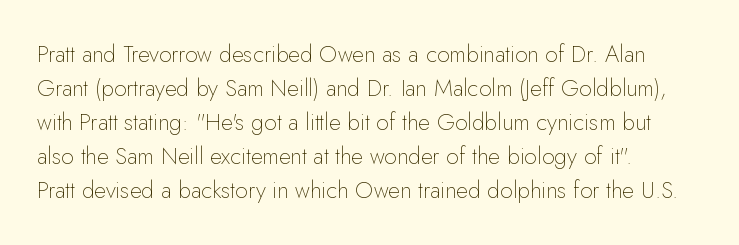
The image shows 23 px text type, upright; set left-aligned, normal line spacing (1.48x), normal letter spacing, not underlined.
